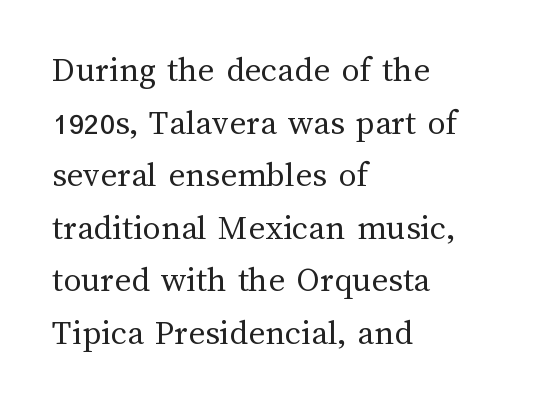
Q: Is the text bold? A: No.
Q: Is the text italic (slanted)? A: No, it is upright.
Q: Is the text underlined? A: No.
Q: How is the paragraph aligned? A: Left-aligned.
Q: Is the spacing between letters normal or unusually wide? A: Normal.
Q: Is the spacing between lines tight, normal or loose? A: Normal.
Q: Width (condensed, normal, or wide)? A: Normal.
Q: Stroke contrast? A: Medium.
Q: x-height? A: Medium.
Q: Monospaced? A: No.
